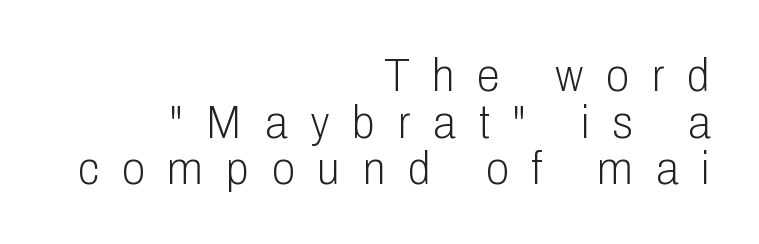
Q: Is the text bold? A: No.
Q: Is the text italic (slanted)? A: No, it is upright.
Q: Is the typeface a serif or a sans-serif typeface? A: Sans-serif.
Q: Is the text underlined? A: No.
Q: How is the paragraph aligned? A: Right-aligned.
Q: Is the spacing between letters normal or unusually wide? A: Unusually wide.
Q: Is the spacing between lines tight, normal or loose? A: Tight.
Q: Width (condensed, normal, or wide)? A: Condensed.
Q: Stroke contrast? A: Low.
Q: x-height? A: Medium.
Q: Monospaced? A: No.
